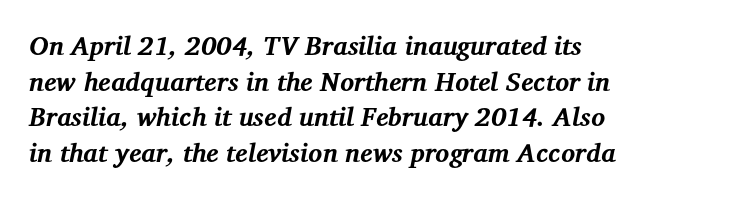
The image shows 26 px bold type, italic (leaning right); set left-aligned, normal line spacing (1.37x), normal letter spacing, not underlined.
